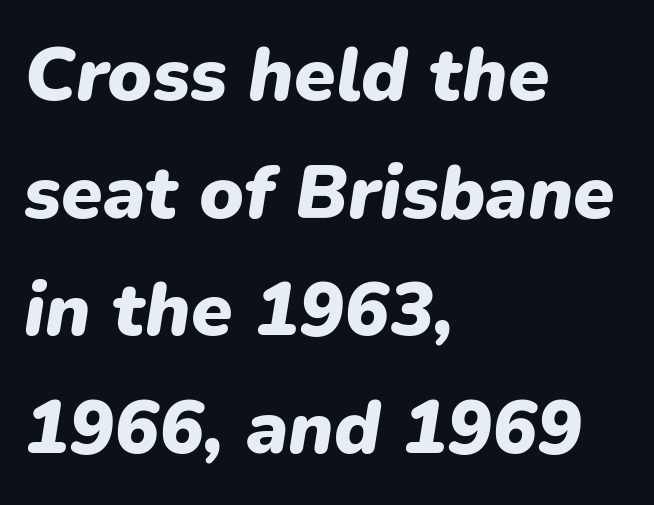
Q: Is the text bold? A: Yes.
Q: Is the text italic (slanted)? A: Yes, it leans right by about 9 degrees.
Q: Is the text underlined? A: No.
Q: How is the paragraph aligned? A: Left-aligned.
Q: Is the spacing between letters normal or unusually wide? A: Normal.
Q: Is the spacing between lines tight, normal or loose? A: Normal.
Q: Width (condensed, normal, or wide)? A: Normal.
Q: Stroke contrast? A: Low.
Q: x-height? A: Medium.
Q: Monospaced? A: No.
